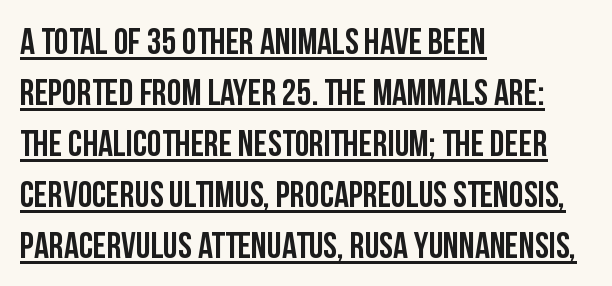
{"serif": "no", "italic": "no", "bold": "yes", "weight": "semibold", "width": "condensed", "stroke_contrast": "low", "x_height": "large", "monospaced": "no", "underline": "yes", "align": "left", "line_spacing": "normal", "line_spacing_ratio": 1.38, "letter_spacing": "normal", "letter_spacing_em": 0.0, "glyph_px": 37}
